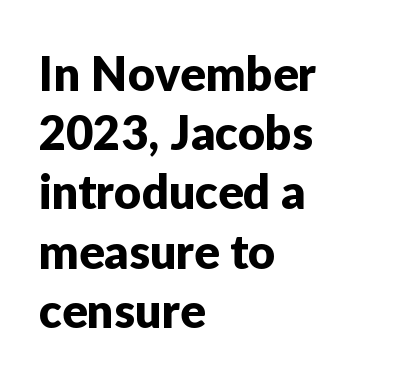
{"serif": "no", "italic": "no", "width": "normal", "stroke_contrast": "low", "x_height": "medium", "monospaced": "no", "underline": "no", "align": "left", "line_spacing": "normal", "line_spacing_ratio": 1.26, "letter_spacing": "normal", "letter_spacing_em": 0.0, "glyph_px": 47}
